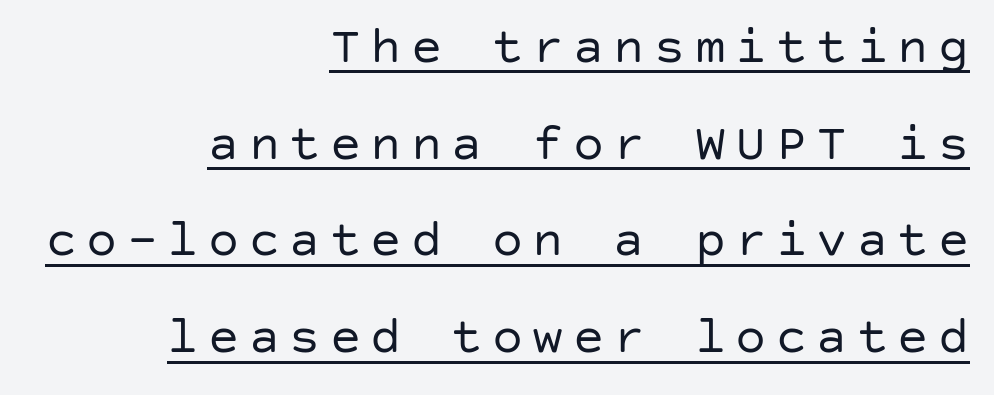
Q: Is the text bold? A: No.
Q: Is the text italic (slanted)? A: No, it is upright.
Q: Is the typeface a serif or a sans-serif typeface? A: Sans-serif.
Q: Is the text underlined? A: Yes.
Q: How is the paragraph aligned? A: Right-aligned.
Q: Width (condensed, normal, or wide)? A: Normal.
Q: Stroke contrast? A: Low.
Q: x-height? A: Large.
